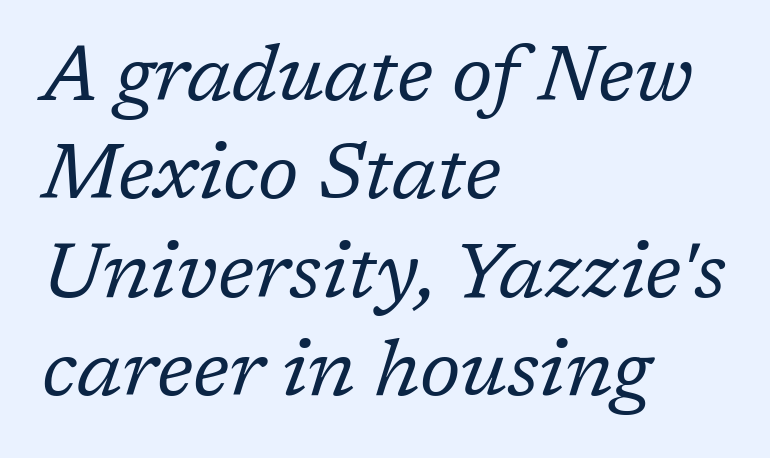
Q: Is the text bold? A: No.
Q: Is the text italic (slanted)? A: Yes, it leans right by about 17 degrees.
Q: Is the typeface a serif or a sans-serif typeface? A: Serif.
Q: Is the text underlined? A: No.
Q: How is the paragraph aligned? A: Left-aligned.
Q: Is the spacing between letters normal or unusually wide? A: Normal.
Q: Is the spacing between lines tight, normal or loose? A: Normal.
Q: Width (condensed, normal, or wide)? A: Normal.
Q: Stroke contrast? A: Low.
Q: x-height? A: Medium.
Q: Monospaced? A: No.
